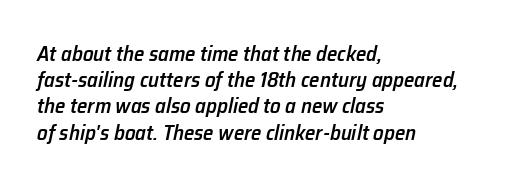
Would a proofreader flag this as italicized? Yes. These lines keep a tight, regular rhythm from letter to letter. Rule under the text: the space is simply empty. Caption: semibold face, moderately heavy strokes.
